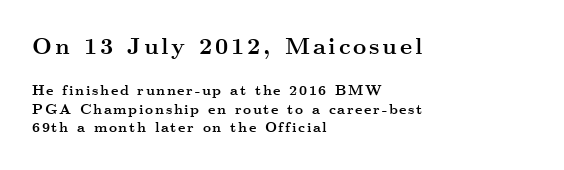
Visually, the top section dominates because its glyphs are scaled up. The designer left line spacing at the default. The typography opts for an upright posture over an oblique one. A dark, heavy texture on the line: the type is bold. This rendering features lettering with no underline.
